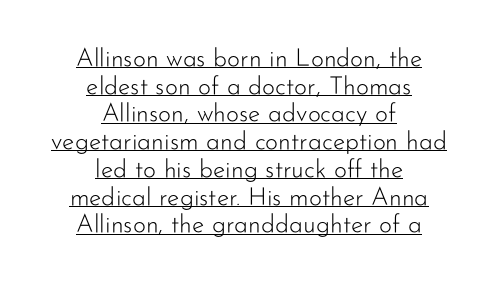
Q: Is the text bold? A: No.
Q: Is the text italic (slanted)? A: No, it is upright.
Q: Is the text underlined? A: Yes.
Q: How is the paragraph aligned? A: Centered.
Q: Is the spacing between letters normal or unusually wide? A: Normal.
Q: Is the spacing between lines tight, normal or loose? A: Tight.
